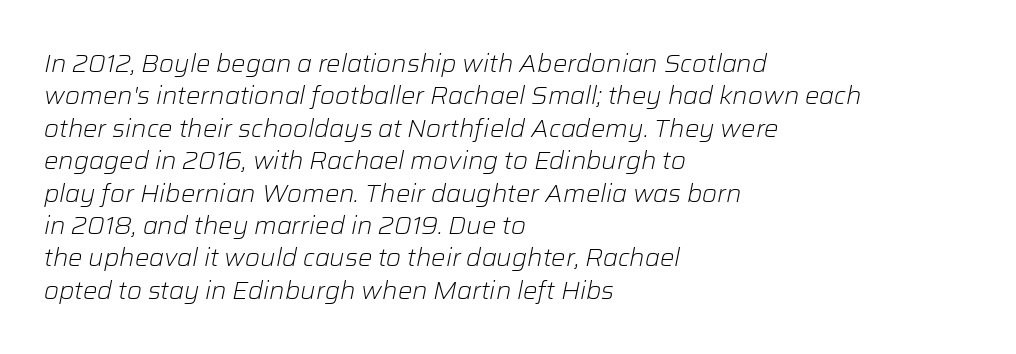
Compared with ordinary roman type, these characters are visibly tilted. The characters are drawn with everyday or finer stroke widths. Reading down the block, your eye returns to a fixed left position each line. Words appear dense and cohesive because spacing is normal. Evenly set lines give the paragraph a standard silhouette.
